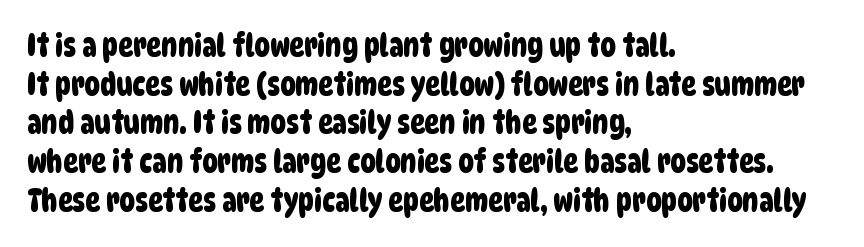
Observe the ordinary spacing: letters are neighbours, not strangers. Caption: multi-line text, flush left, ragged right. Type without underlining. Interline gaps are of average width in this sample. Spacing verdict: proportional, widths tailored to each character. Note: no serifs on the glyphs.
